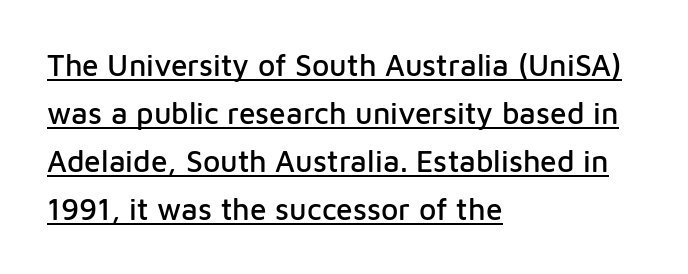
Designer's note — italics off, roman on. These lines are rendered in a variable-pitch font. To sum up the face: it is a sans, with no serifs. Where is the straight margin? On the left. Compared with typical body copy, the letter spacing here is the same.
